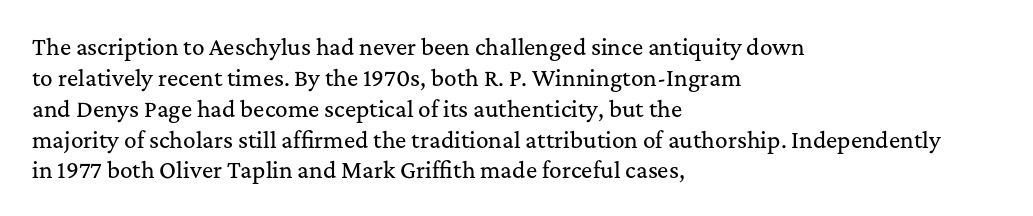
{"italic": "no", "underline": "no", "align": "left", "line_spacing": "normal", "line_spacing_ratio": 1.47, "letter_spacing": "normal", "letter_spacing_em": 0.0, "glyph_px": 21}
